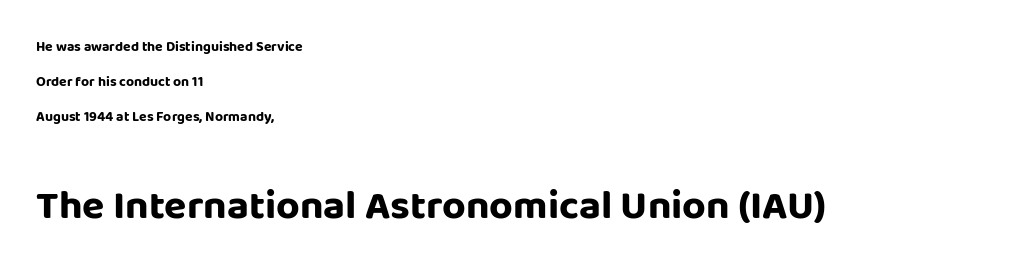
The passage is arranged the way most books set body copy — flush left. No extra tracking has been applied to these lines. Look at the stroke-to-counter ratio: heavy, a bold. Do the characters align in a grid? No, the font is proportional.
